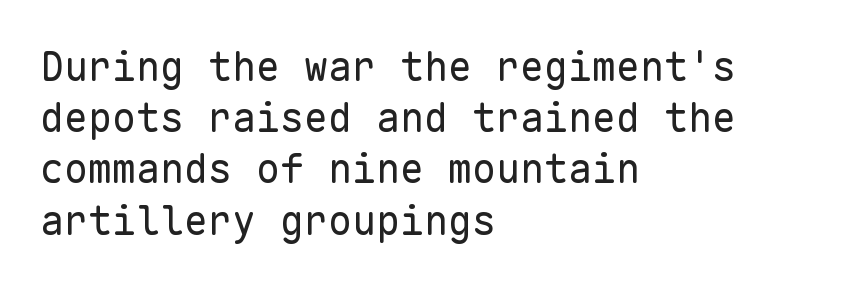
The image shows 40 px regular-weight sans-serif type, upright, monospaced; set left-aligned, normal line spacing (1.28x), normal letter spacing, not underlined; low stroke contrast and a medium x-height.
